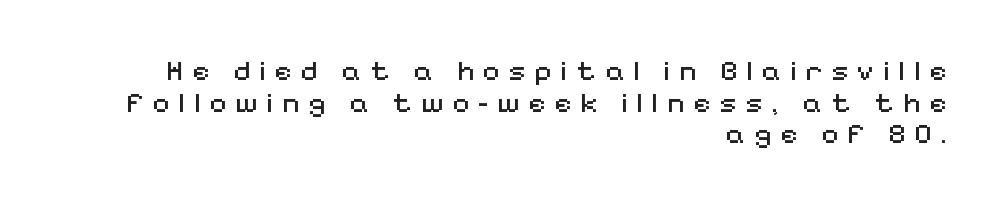
This reads as an unemphasized weight, regular at the heaviest. The type family on display is of the sans-serif kind. Is the letter spacing exaggerated? Yes — the characters are pushed far apart. These lines are set flush right with a ragged left edge.
